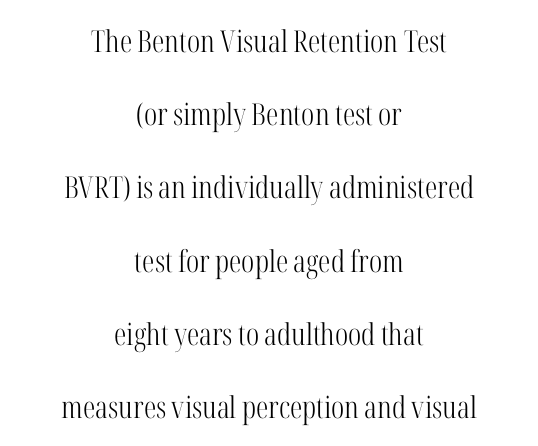
{"serif": "yes", "italic": "no", "bold": "no", "weight": "light", "width": "condensed", "stroke_contrast": "high", "x_height": "medium", "monospaced": "no", "underline": "no", "align": "center", "line_spacing": "loose", "line_spacing_ratio": 2.44, "letter_spacing": "normal", "letter_spacing_em": 0.0, "glyph_px": 30}
